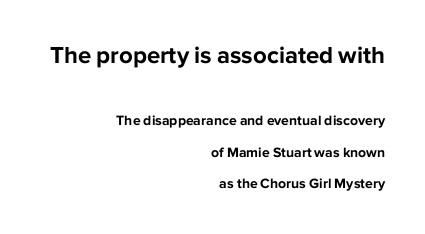
The image shows 24 px bold type, upright; set right-aligned, loose line spacing (2.22x), normal letter spacing, not underlined; the first (top) block is 1.71x larger.
